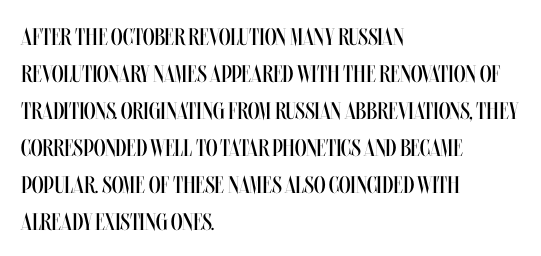
{"italic": "no", "bold": "no", "underline": "no", "align": "left", "line_spacing": "normal", "line_spacing_ratio": 1.54, "letter_spacing": "normal", "letter_spacing_em": 0.0, "glyph_px": 24}
